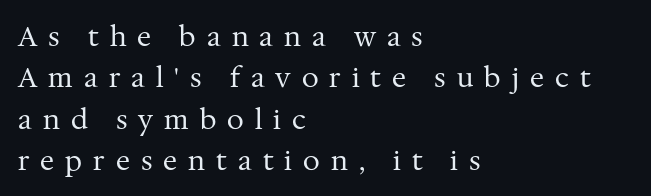
The image shows 27 px text type, upright; set left-aligned, normal line spacing (1.53x), unusually wide letter spacing (+0.41 em), not underlined.
